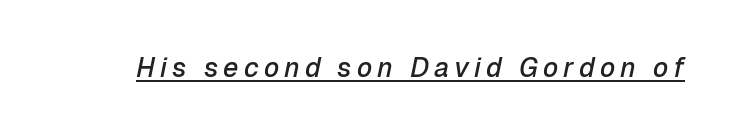
Q: Is the text bold? A: Semi-bold.
Q: Is the text italic (slanted)? A: Yes, it leans right by about 12 degrees.
Q: Is the text underlined? A: Yes.
